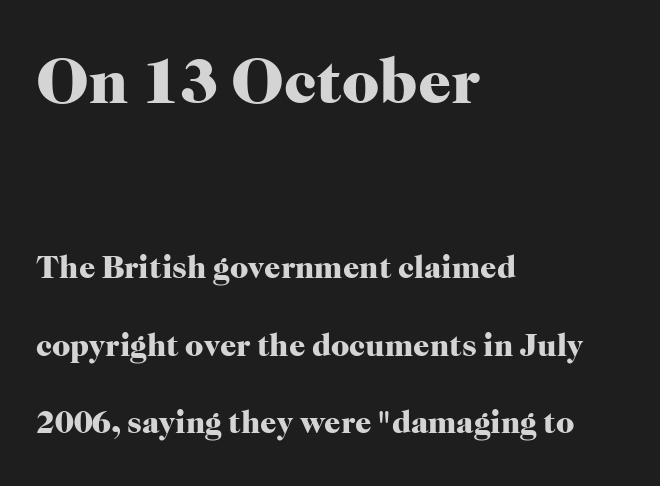
{"serif": "yes", "italic": "no", "bold": "yes", "weight": "heavy", "width": "normal", "stroke_contrast": "high", "x_height": "medium", "monospaced": "no", "underline": "no", "align": "left", "line_spacing": "loose", "line_spacing_ratio": 2.42, "letter_spacing": "normal", "letter_spacing_em": 0.0, "larger_block": "first", "size_ratio": 2.03, "glyph_px": 65}
